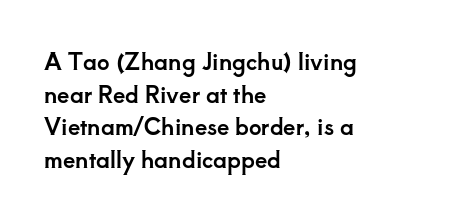
Q: Is the text italic (slanted)? A: No, it is upright.
Q: Is the text underlined? A: No.
Q: How is the paragraph aligned? A: Left-aligned.
Q: Is the spacing between letters normal or unusually wide? A: Normal.
Q: Is the spacing between lines tight, normal or loose? A: Normal.
